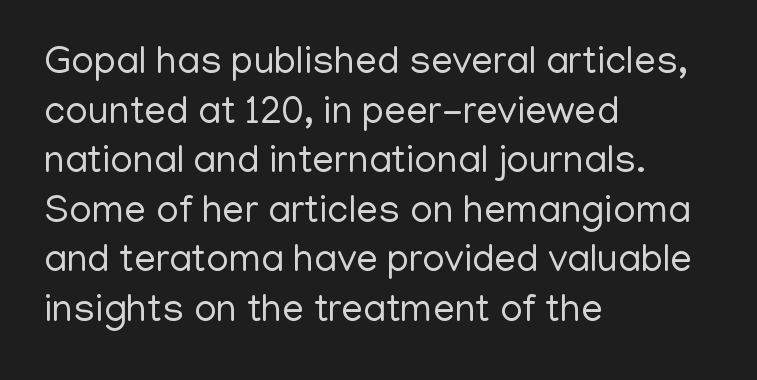
Q: Is the text bold? A: No.
Q: Is the text italic (slanted)? A: No, it is upright.
Q: Is the typeface a serif or a sans-serif typeface? A: Sans-serif.
Q: Is the text underlined? A: No.
Q: How is the paragraph aligned? A: Left-aligned.
Q: Is the spacing between letters normal or unusually wide? A: Normal.
Q: Is the spacing between lines tight, normal or loose? A: Normal.
Q: Width (condensed, normal, or wide)? A: Normal.
Q: Stroke contrast? A: Low.
Q: x-height? A: Medium.
Q: Monospaced? A: No.
